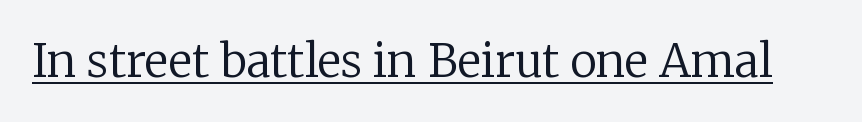
Is this a fixed-width face? No — the glyphs have proportional, varying widths. The rendering uses the underline text-decoration. The typesetting does not lean heavy: it is not bold. There is no visible air inserted between adjacent glyphs. Posture: straight, roman, zero tilt. Examine the stroke ends and you'll spot serifs.
